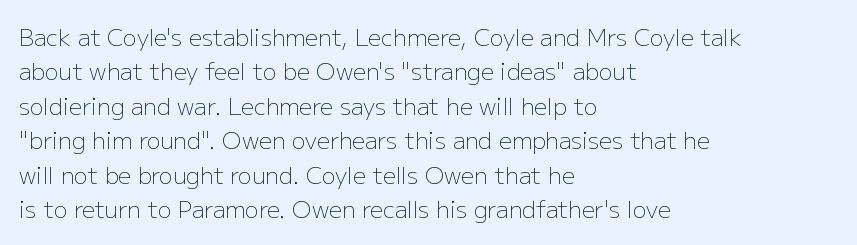
Q: Is the text bold? A: No.
Q: Is the text italic (slanted)? A: No, it is upright.
Q: Is the text underlined? A: No.
Q: How is the paragraph aligned? A: Left-aligned.
Q: Is the spacing between letters normal or unusually wide? A: Normal.
Q: Is the spacing between lines tight, normal or loose? A: Normal.
